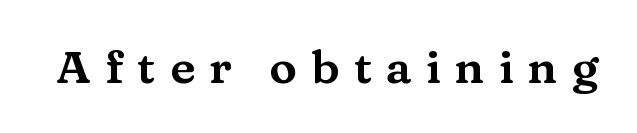
Q: Is the text italic (slanted)? A: No, it is upright.
Q: Is the typeface a serif or a sans-serif typeface? A: Serif.
Q: Is the text underlined? A: No.
Q: Is the spacing between letters normal or unusually wide? A: Unusually wide.
Q: Width (condensed, normal, or wide)? A: Wide.
Q: Stroke contrast? A: Medium.
Q: x-height? A: Medium.
Q: Monospaced? A: No.
